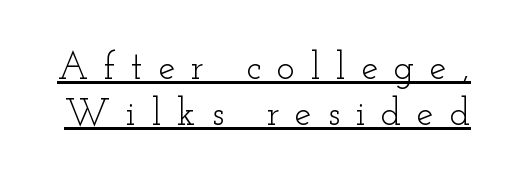
Someone cranked the tracking dial way up on this one. The passage shown is underscored from start to finish. The letters advance in unequal steps, a hallmark of proportional type. Italic? Not at all — the glyphs are vertical. The face used here is seriffed, in the tradition of book romans.
